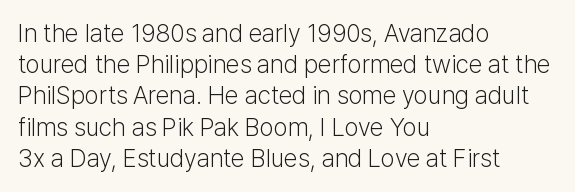
The image shows 25 px text type, upright; set left-aligned, normal line spacing (1.25x), normal letter spacing, not underlined.
